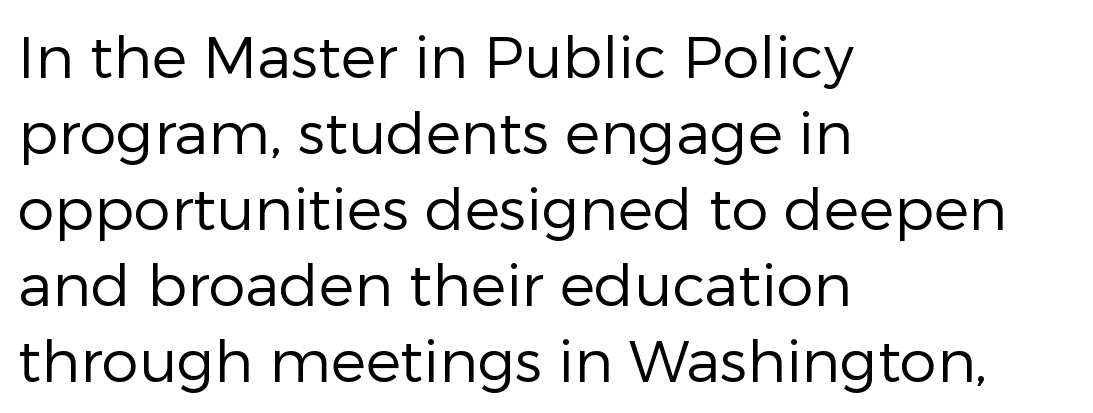
{"serif": "no", "italic": "no", "bold": "no", "weight": "regular", "width": "normal", "stroke_contrast": "low", "x_height": "medium", "monospaced": "no", "underline": "no", "align": "left", "line_spacing": "normal", "line_spacing_ratio": 1.29, "letter_spacing": "normal", "letter_spacing_em": 0.0, "glyph_px": 59}
